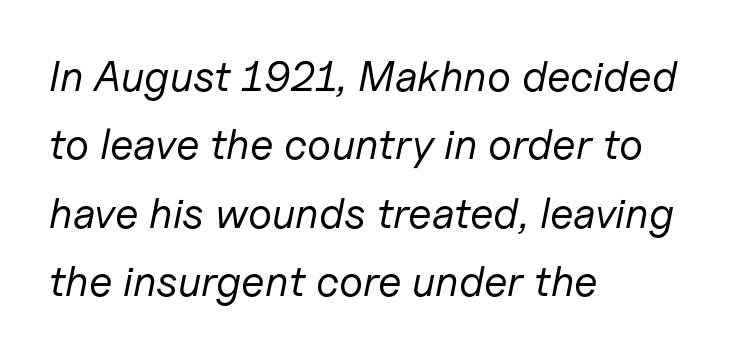
The image shows 43 px regular-weight type, italic (leaning right); set left-aligned, normal line spacing (1.59x), normal letter spacing, not underlined; low stroke contrast and a medium x-height.
